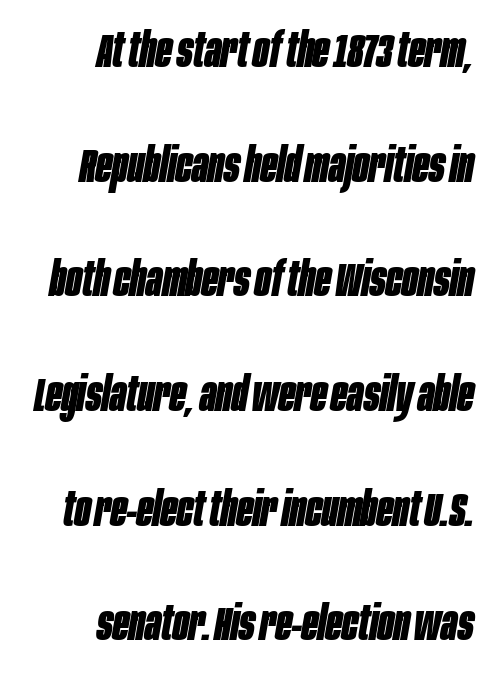
{"italic": "yes", "lean": "right", "slant_degrees": 10, "bold": "yes", "weight": "bold", "width": "condensed", "stroke_contrast": "low", "x_height": "large", "monospaced": "no", "underline": "no", "align": "right", "line_spacing": "loose", "line_spacing_ratio": 2.44, "letter_spacing": "normal", "letter_spacing_em": 0.0, "glyph_px": 47}
